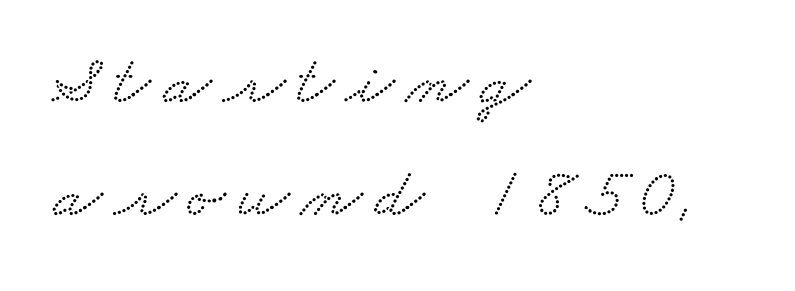
Normally led — the rows are evenly, conventionally spaced. Here the designer chose a conventional face with non-uniform glyph widths. Regarding serifs, this sample has them. Quick note: underline off. Layout note: lines flush left.
